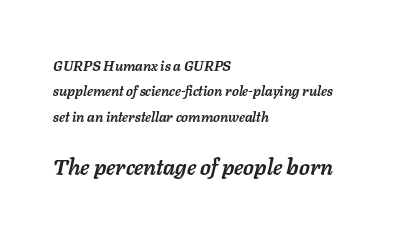
The paragraph shown leans on its left margin. The passage shown leans; its letterforms are oblique. Bare-footed words on every line. Pretty heavy lettering here — definitely bold.
